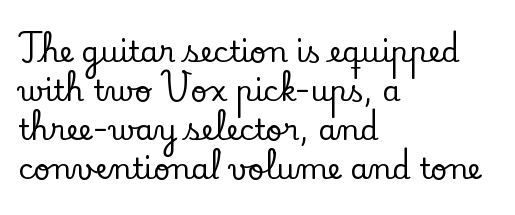
The image shows 29 px serif type, upright; set left-aligned, normal line spacing (1.35x), normal letter spacing, not underlined; low stroke contrast and a small x-height.
